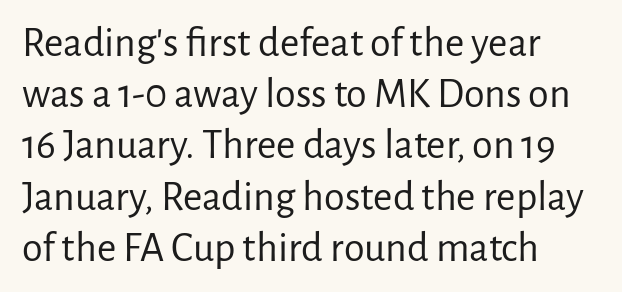
How are the letters spaced? Ordinarily, with no added tracking. This rendering uses left alignment, leaving the right contour irregular. The type family on display is of the sans-serif kind. Clear beneath every line of the passage. Is this a fixed-width face? No — the glyphs have proportional, varying widths.
